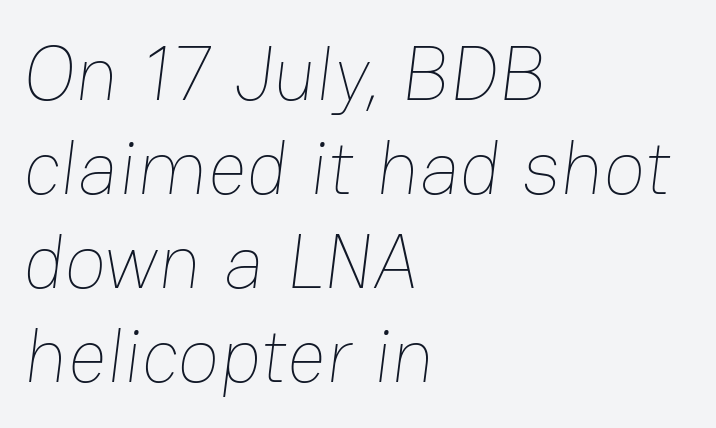
Q: Is the text bold? A: No.
Q: Is the text underlined? A: No.
Q: How is the paragraph aligned? A: Left-aligned.
Q: Is the spacing between letters normal or unusually wide? A: Normal.
Q: Width (condensed, normal, or wide)? A: Normal.
Q: Stroke contrast? A: Low.
Q: x-height? A: Medium.
Q: Monospaced? A: No.
